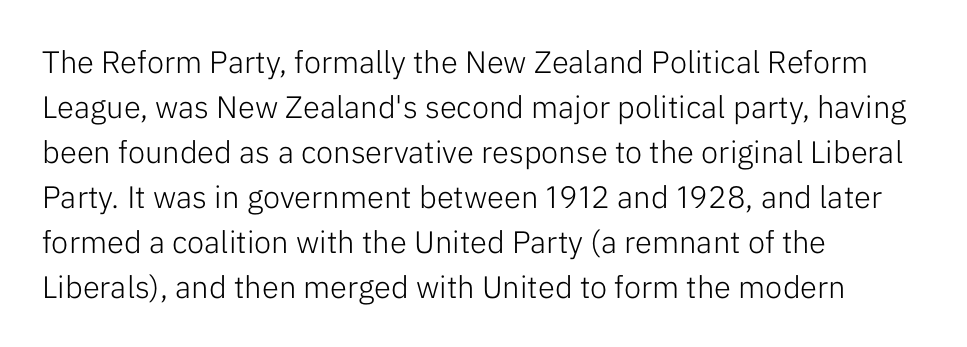
The image shows 31 px light sans-serif type, upright; set left-aligned, normal line spacing (1.45x), normal letter spacing, not underlined; low stroke contrast and a medium x-height.
